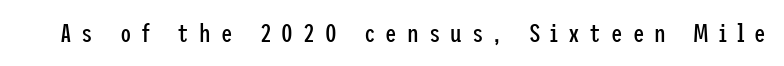
The type sits square on the baseline with zero lean. The weight tops out at a normal text grade. A bare baseline throughout the passage. Does extra space separate the letters? Yes, quite a lot of it.
